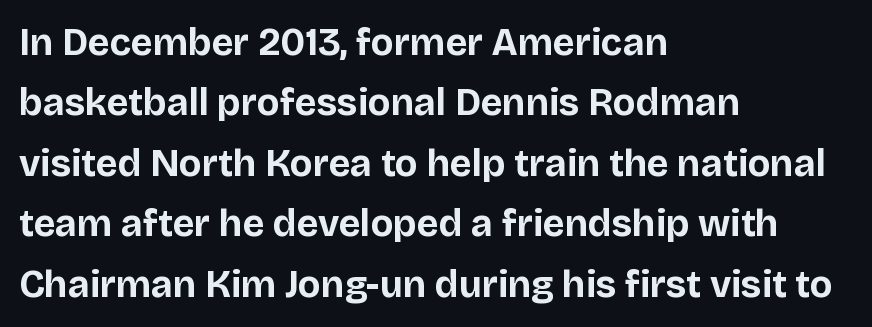
Evenly set lines give the paragraph a standard silhouette. Honestly, there is no underline to notice here at all. Font category for this specimen: sans-serif. The rendering uses natural spacing where letterforms have individual widths. The face used here is rendered with its standard letterfit. Layout note: lines flush left.
